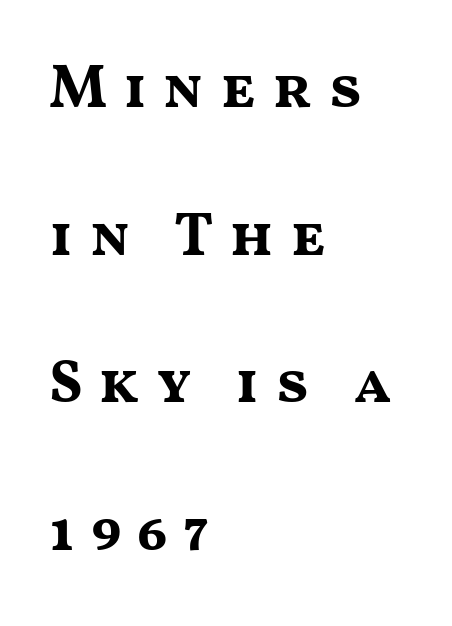
Does extra space separate the letters? Yes, quite a lot of it. Beneath every word, the page is bare. The ragged edge is on the right, which tells us the setting is flush left. This is the regular roman posture of the typeface.
